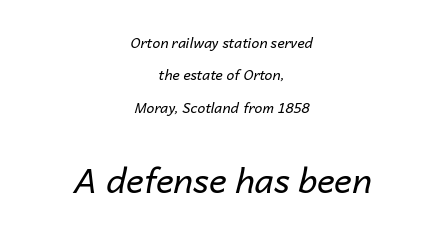
Plain, unruled lines of type. The font is comparable to plain body text, perhaps lighter. Interline gaps are noticeably wide in this sample. The tracking reads as untouched default to a designer's eye.
